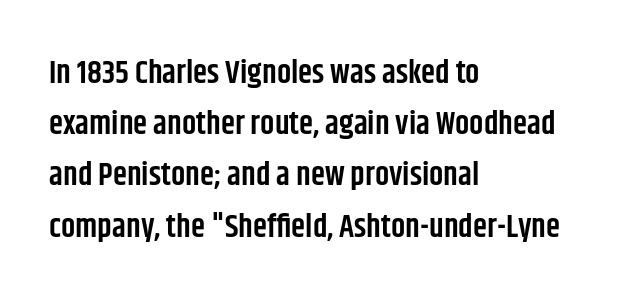
{"serif": "no", "italic": "no", "bold": "semi", "weight": "semibold", "width": "condensed", "stroke_contrast": "low", "x_height": "large", "monospaced": "no", "underline": "no", "align": "left", "line_spacing": "normal", "line_spacing_ratio": 1.6, "letter_spacing": "normal", "letter_spacing_em": 0.0, "glyph_px": 32}
